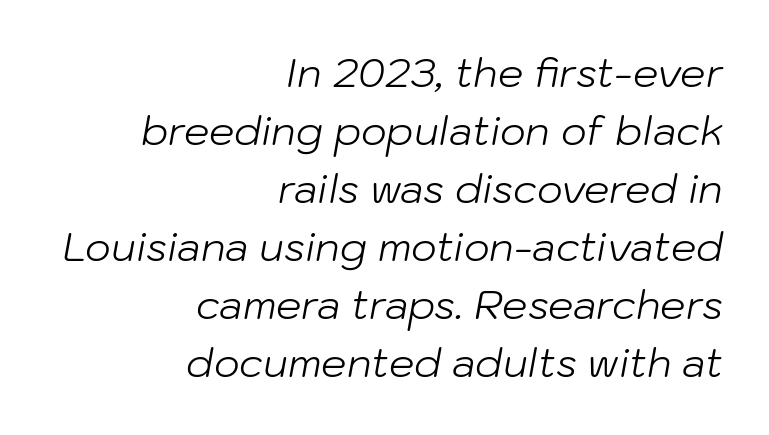
{"italic": "yes", "lean": "right", "slant_degrees": 10, "bold": "no", "weight": "light", "width": "normal", "stroke_contrast": "low", "x_height": "medium", "monospaced": "no", "underline": "no", "align": "right", "line_spacing": "normal", "line_spacing_ratio": 1.45, "letter_spacing": "normal", "letter_spacing_em": 0.0, "glyph_px": 40}
